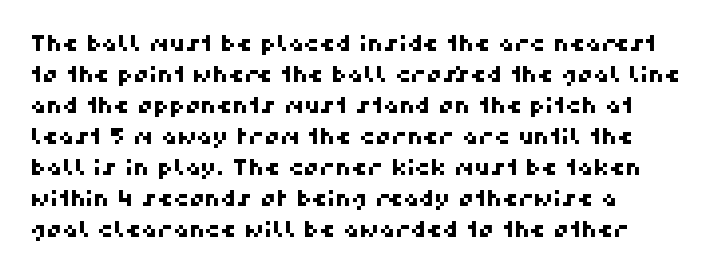
The rows are spaced the way most documents space them. Bare-footed words on every line. Each word holds together tightly as a unit, with standard inter-letter gaps.
